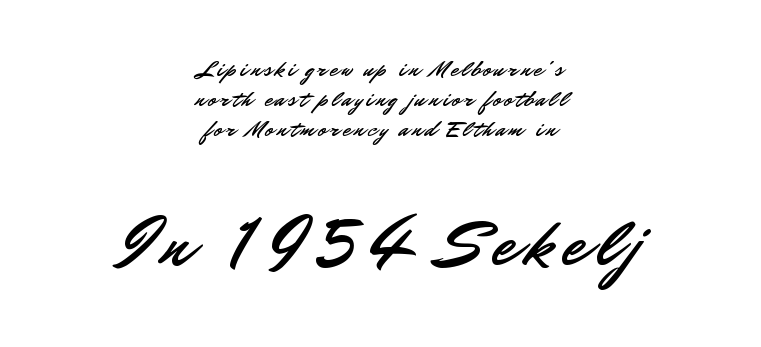
The image shows 68 px sans-serif type; set centered, normal line spacing (1.3x), not underlined; the second (bottom) block is 2.96x larger; low stroke contrast and a small x-height.
